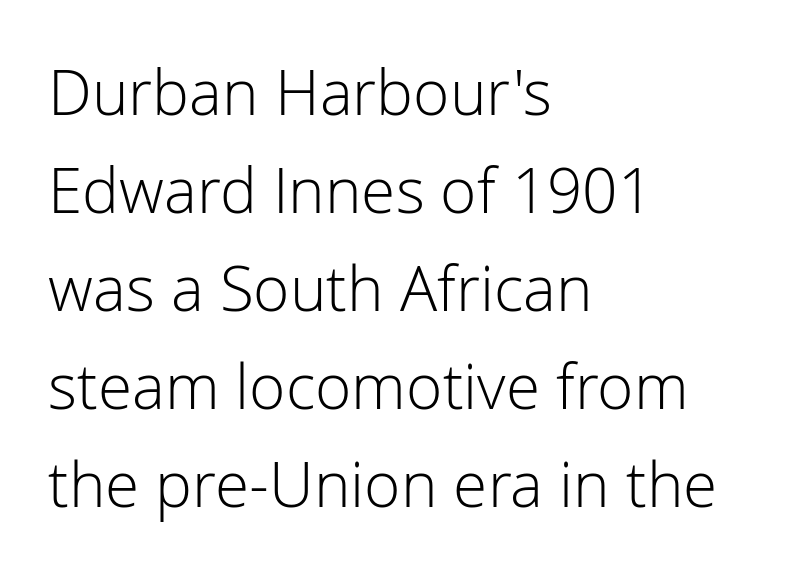
The type is set solid horizontally, with unmodified tracking. These lines sit exactly where default settings would place them. The space directly below the letters is spotless. A roman cut, with each character standing at attention. Weight: not bold — regular or lighter. Spacing verdict: proportional, widths tailored to each character.
